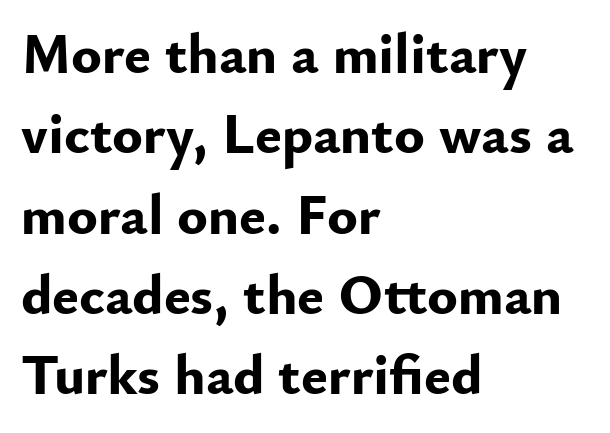
The image shows 57 px bold sans-serif type, upright; set left-aligned, normal line spacing (1.41x), normal letter spacing, not underlined; low stroke contrast and a small x-height.
